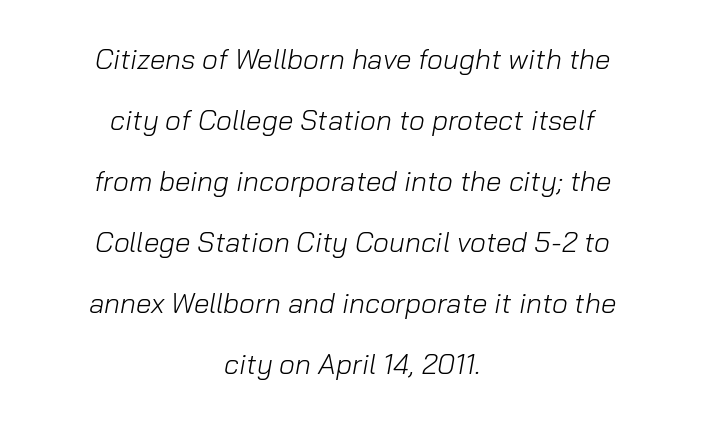
Q: Is the text bold? A: No.
Q: Is the text italic (slanted)? A: Yes, it leans right by about 10 degrees.
Q: Is the text underlined? A: No.
Q: How is the paragraph aligned? A: Centered.
Q: Is the spacing between letters normal or unusually wide? A: Normal.
Q: Is the spacing between lines tight, normal or loose? A: Loose.
Q: Width (condensed, normal, or wide)? A: Normal.
Q: Stroke contrast? A: Low.
Q: x-height? A: Medium.
Q: Monospaced? A: No.
